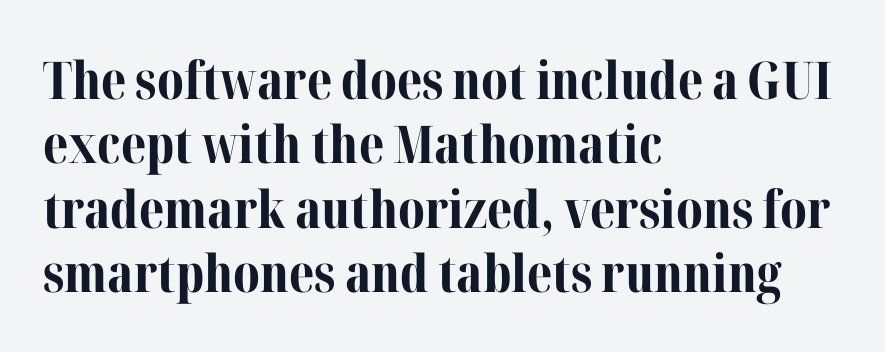
Stroke terminals: seriffed. A dark, heavy texture on the line: the type is bold. Every row of glyphs begins at an identical x-position on the left. In terms of letterspacing, this is plain default setting.
